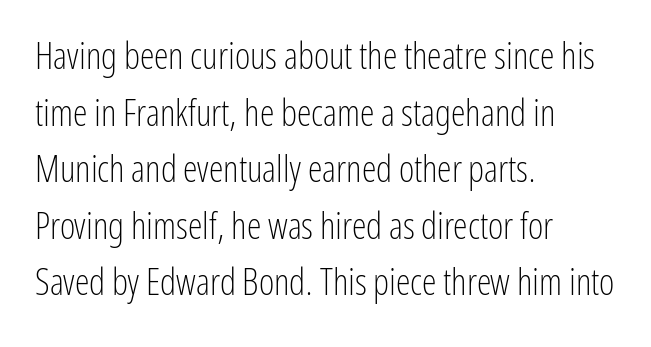
The image shows 37 px light, condensed sans-serif type, upright; set left-aligned, normal line spacing (1.53x), normal letter spacing, not underlined; low stroke contrast and a medium x-height.
